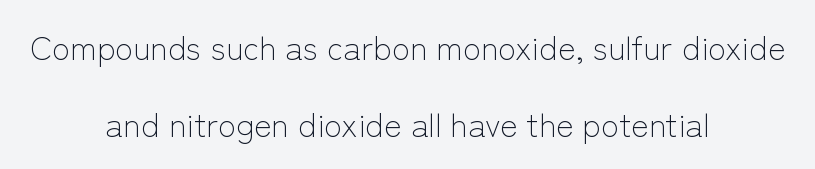
Q: Is the text bold? A: No.
Q: Is the text italic (slanted)? A: No, it is upright.
Q: Is the typeface a serif or a sans-serif typeface? A: Sans-serif.
Q: Is the text underlined? A: No.
Q: How is the paragraph aligned? A: Centered.
Q: Is the spacing between letters normal or unusually wide? A: Normal.
Q: Is the spacing between lines tight, normal or loose? A: Loose.
Q: Width (condensed, normal, or wide)? A: Normal.
Q: Stroke contrast? A: Low.
Q: x-height? A: Medium.
Q: Monospaced? A: No.
